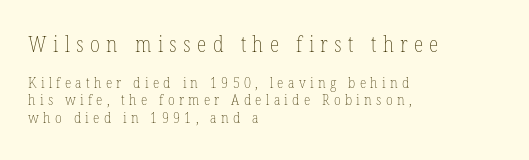
{"italic": "no", "bold": "no", "underline": "no", "align": "left", "line_spacing_ratio": 1.18, "letter_spacing": "wide", "letter_spacing_em": 0.29, "larger_block": "first", "size_ratio": 1.47, "glyph_px": 22}
